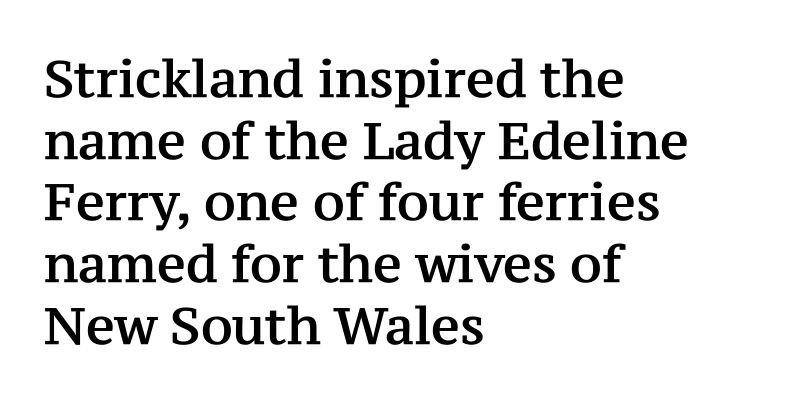
The image shows 51 px serif type, upright; set left-aligned, line spacing 1.21x, normal letter spacing, not underlined; medium stroke contrast and a medium x-height.
